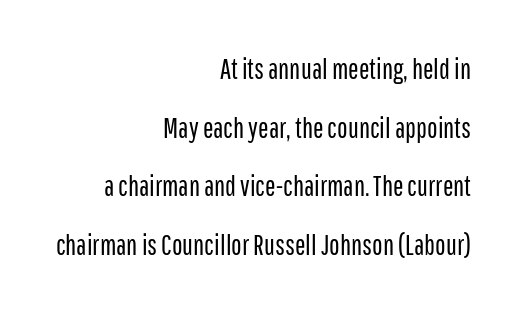
Q: Is the text bold? A: No.
Q: Is the text italic (slanted)? A: No, it is upright.
Q: Is the typeface a serif or a sans-serif typeface? A: Sans-serif.
Q: Is the text underlined? A: No.
Q: How is the paragraph aligned? A: Right-aligned.
Q: Is the spacing between letters normal or unusually wide? A: Normal.
Q: Is the spacing between lines tight, normal or loose? A: Loose.
Q: Width (condensed, normal, or wide)? A: Condensed.
Q: Stroke contrast? A: Low.
Q: x-height? A: Medium.
Q: Monospaced? A: No.
